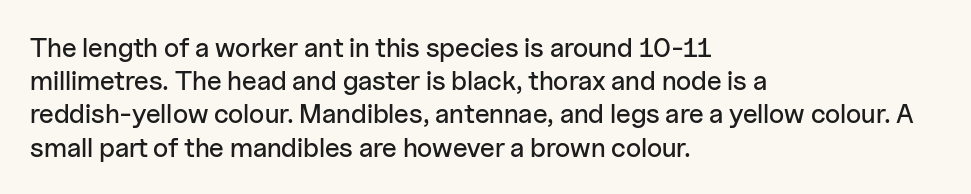
Q: Is the text italic (slanted)? A: No, it is upright.
Q: Is the text underlined? A: No.
Q: How is the paragraph aligned? A: Left-aligned.
Q: Is the spacing between letters normal or unusually wide? A: Normal.
